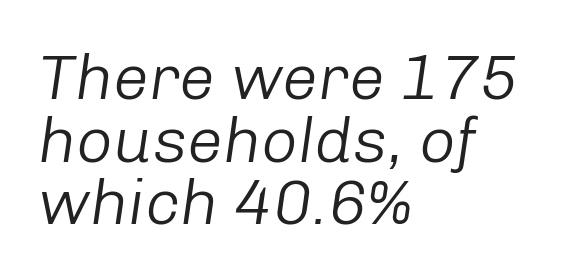
Successive baselines arrive quickly, one right under another. No chunkiness to these letters — they're not bold. You can tell it's italic because the verticals aren't actually vertical. All the whitespace from short lines collects on the right.
